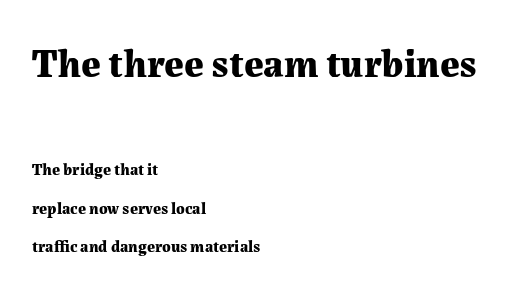
{"serif": "yes", "italic": "no", "bold": "yes", "weight": "bold", "width": "normal", "stroke_contrast": "medium", "x_height": "medium", "monospaced": "no", "underline": "no", "align": "left", "line_spacing": "loose", "line_spacing_ratio": 2.39, "letter_spacing": "normal", "letter_spacing_em": 0.0, "larger_block": "first", "size_ratio": 2.44, "glyph_px": 39}
